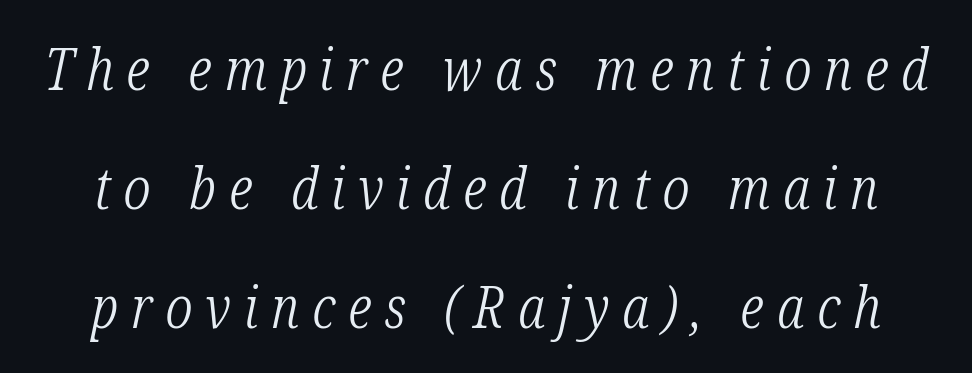
Note the varied advance widths — an 'i' is clearly narrower than an 'm'. I'd call this a serif setting — the letters wear small feet. What's the leading like? Stretched, with rows far apart. Stems here are at most as thick as an everyday book face. Beneath every word, the page is bare. In terms of posture, this sample is oblique.
